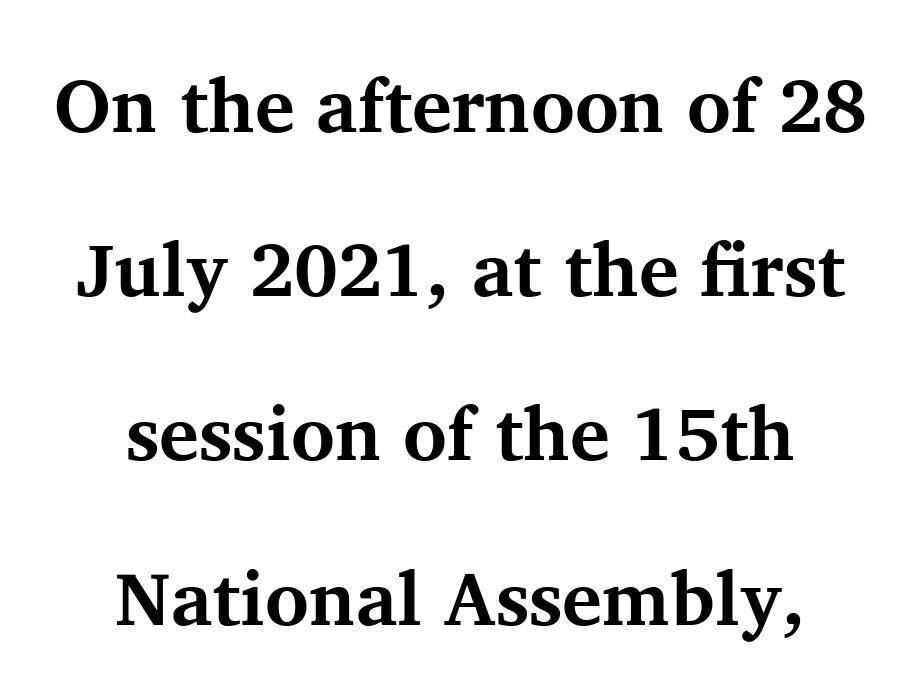
The image shows 75 px bold serif type, upright; set centered, loose line spacing (2.19x), normal letter spacing, not underlined; medium stroke contrast and a medium x-height.
